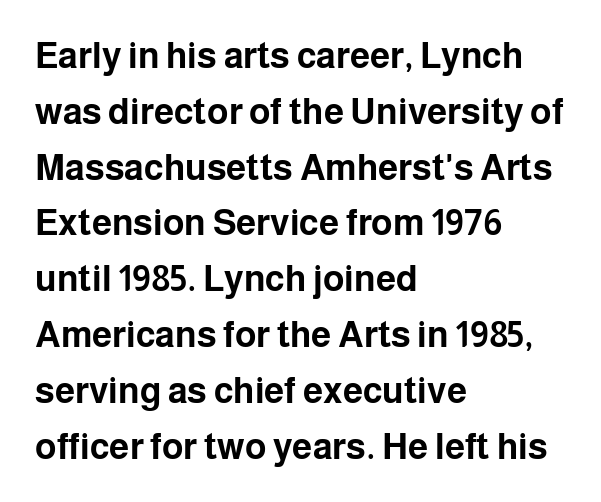
Q: Is the text bold? A: Yes.
Q: Is the text italic (slanted)? A: No, it is upright.
Q: Is the typeface a serif or a sans-serif typeface? A: Sans-serif.
Q: Is the text underlined? A: No.
Q: How is the paragraph aligned? A: Left-aligned.
Q: Is the spacing between letters normal or unusually wide? A: Normal.
Q: Is the spacing between lines tight, normal or loose? A: Normal.
Q: Width (condensed, normal, or wide)? A: Normal.
Q: Stroke contrast? A: Low.
Q: x-height? A: Medium.
Q: Monospaced? A: No.
